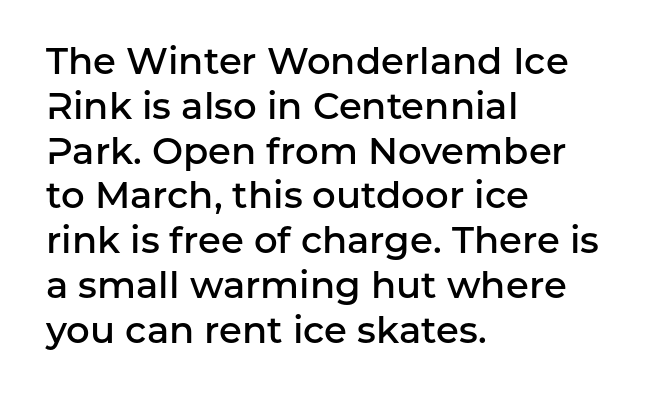
{"serif": "no", "italic": "no", "bold": "semi", "weight": "semibold", "width": "normal", "stroke_contrast": "low", "x_height": "medium", "monospaced": "no", "underline": "no", "align": "left", "line_spacing_ratio": 1.21, "letter_spacing": "normal", "letter_spacing_em": 0.0, "glyph_px": 37}
